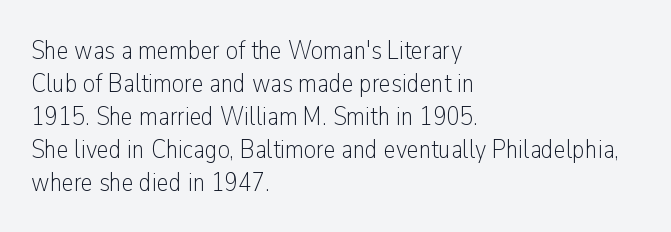
The type sits square on the baseline with zero lean. All the whitespace from short lines collects on the right. Students, note that the glyphs here touch the page at normal intervals. Weight class: somewhere from thin through regular. The foot of each line stays bare and open.
